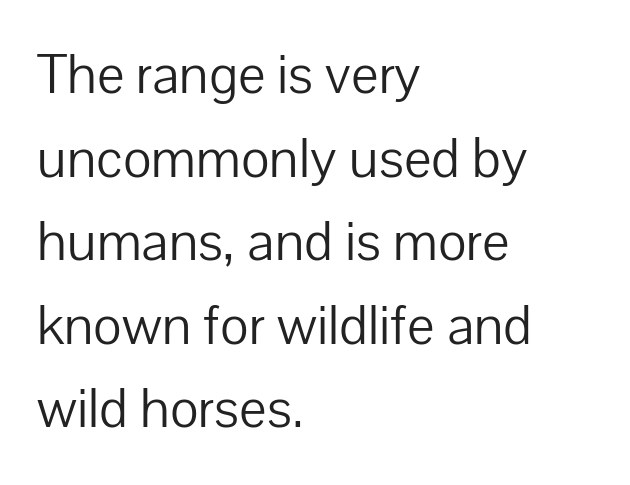
Q: Is the text bold? A: No.
Q: Is the text italic (slanted)? A: No, it is upright.
Q: Is the typeface a serif or a sans-serif typeface? A: Sans-serif.
Q: Is the text underlined? A: No.
Q: How is the paragraph aligned? A: Left-aligned.
Q: Is the spacing between letters normal or unusually wide? A: Normal.
Q: Is the spacing between lines tight, normal or loose? A: Normal.
Q: Width (condensed, normal, or wide)? A: Normal.
Q: Stroke contrast? A: Low.
Q: x-height? A: Medium.
Q: Monospaced? A: No.
